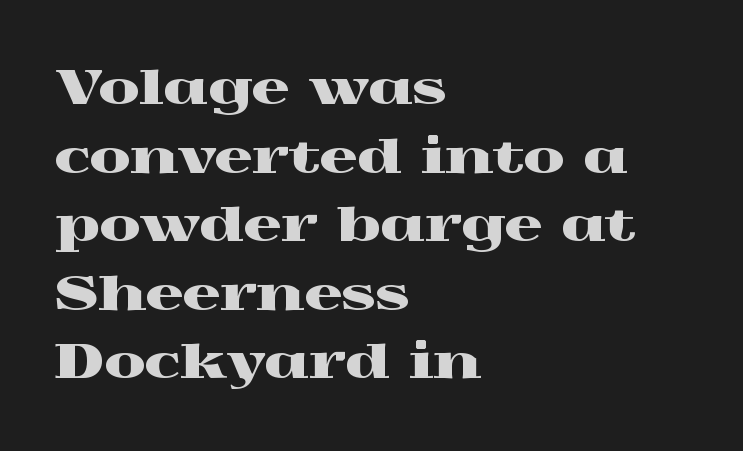
Q: Is the text italic (slanted)? A: No, it is upright.
Q: Is the typeface a serif or a sans-serif typeface? A: Serif.
Q: Is the text underlined? A: No.
Q: How is the paragraph aligned? A: Left-aligned.
Q: Is the spacing between letters normal or unusually wide? A: Normal.
Q: Is the spacing between lines tight, normal or loose? A: Normal.
Q: Width (condensed, normal, or wide)? A: Wide.
Q: x-height? A: Medium.
Q: Monospaced? A: No.
